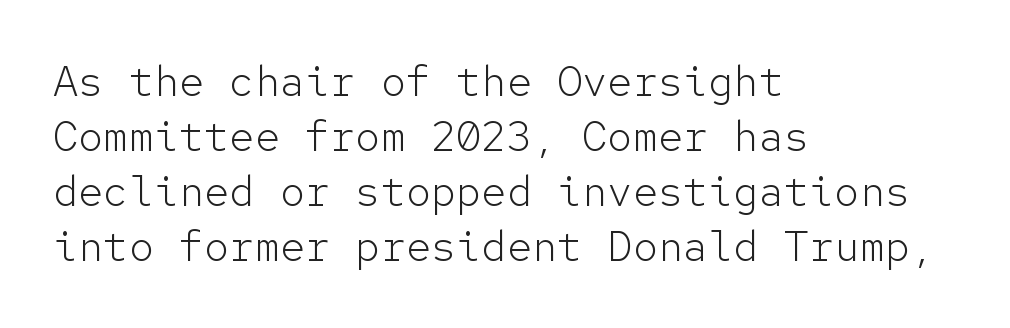
The image shows 42 px light sans-serif type, upright, monospaced; set left-aligned, normal line spacing (1.31x), normal letter spacing, not underlined; low stroke contrast and a medium x-height.
